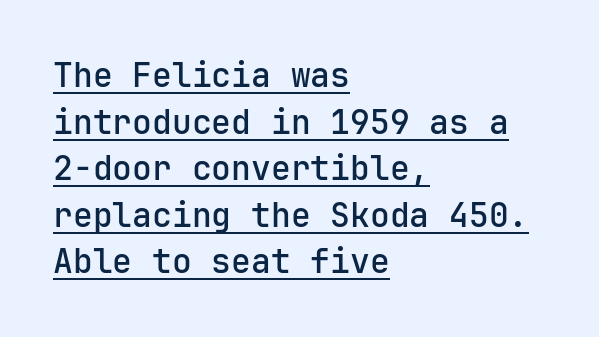
Q: Is the text bold? A: Semi-bold.
Q: Is the text italic (slanted)? A: No, it is upright.
Q: Is the typeface a serif or a sans-serif typeface? A: Sans-serif.
Q: Is the text underlined? A: Yes.
Q: How is the paragraph aligned? A: Left-aligned.
Q: Is the spacing between letters normal or unusually wide? A: Normal.
Q: Is the spacing between lines tight, normal or loose? A: Normal.
Q: Width (condensed, normal, or wide)? A: Normal.
Q: Stroke contrast? A: Low.
Q: x-height? A: Medium.
